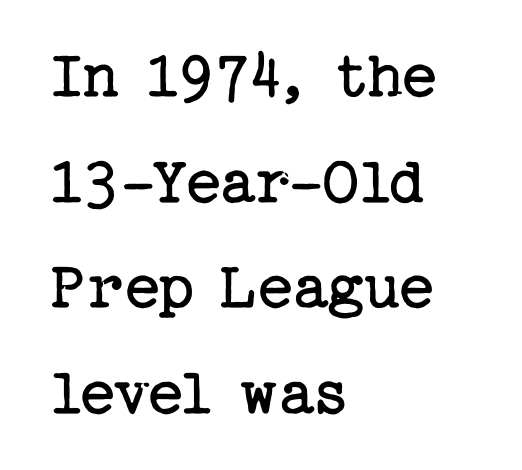
{"serif": "yes", "italic": "no", "bold": "no", "weight": "regular", "width": "normal", "stroke_contrast": "low", "x_height": "medium", "underline": "no", "align": "left", "line_spacing": "normal", "line_spacing_ratio": 1.53, "letter_spacing": "normal", "letter_spacing_em": 0.0, "glyph_px": 69}
